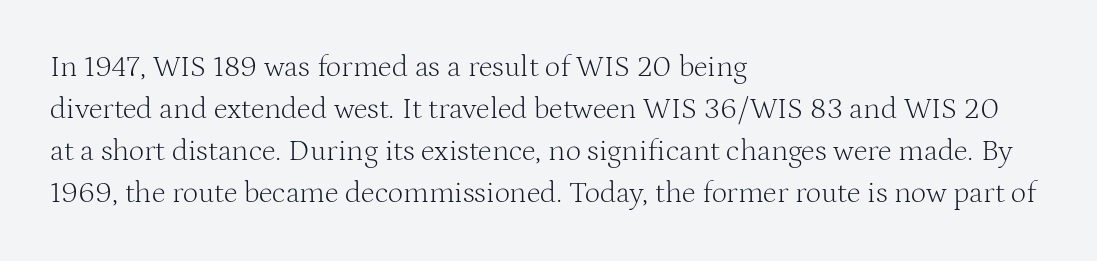
Q: Is the text bold? A: No.
Q: Is the text italic (slanted)? A: No, it is upright.
Q: Is the typeface a serif or a sans-serif typeface? A: Serif.
Q: Is the text underlined? A: No.
Q: How is the paragraph aligned? A: Left-aligned.
Q: Is the spacing between letters normal or unusually wide? A: Normal.
Q: Is the spacing between lines tight, normal or loose? A: Normal.
Q: Width (condensed, normal, or wide)? A: Normal.
Q: Stroke contrast? A: Medium.
Q: x-height? A: Medium.
Q: Monospaced? A: No.
